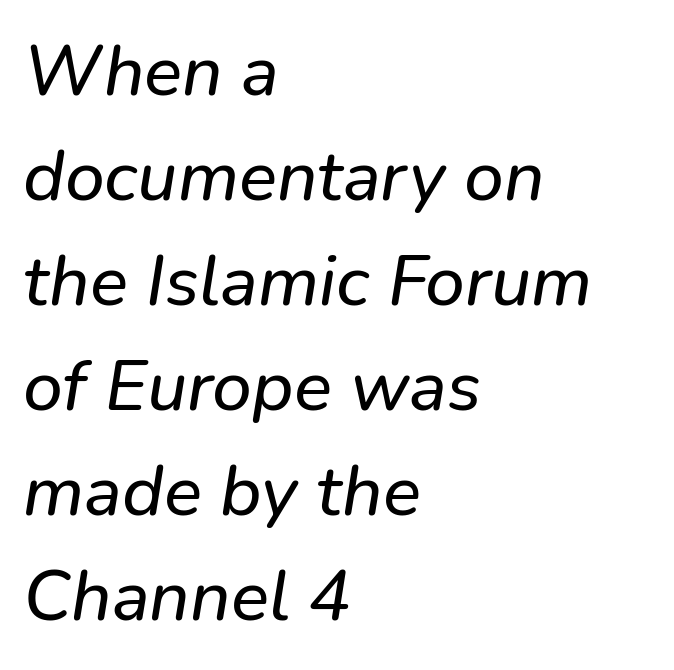
{"italic": "yes", "lean": "right", "slant_degrees": 9, "width": "normal", "stroke_contrast": "low", "x_height": "medium", "monospaced": "no", "underline": "no", "align": "left", "line_spacing": "normal", "line_spacing_ratio": 1.48, "letter_spacing": "normal", "letter_spacing_em": 0.0, "glyph_px": 71}
